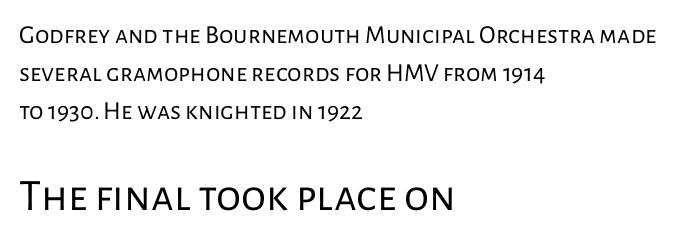
Q: Is the text bold? A: No.
Q: Is the text italic (slanted)? A: No, it is upright.
Q: Is the typeface a serif or a sans-serif typeface? A: Sans-serif.
Q: Is the text underlined? A: No.
Q: How is the paragraph aligned? A: Left-aligned.
Q: Is the spacing between letters normal or unusually wide? A: Normal.
Q: Is the spacing between lines tight, normal or loose? A: Normal.
Q: Which block of text is set in a larger size, the first (top) or the second (bottom)? A: The second (bottom) one.
Q: Width (condensed, normal, or wide)? A: Normal.
Q: Stroke contrast? A: Low.
Q: x-height? A: Medium.
Q: Monospaced? A: No.
